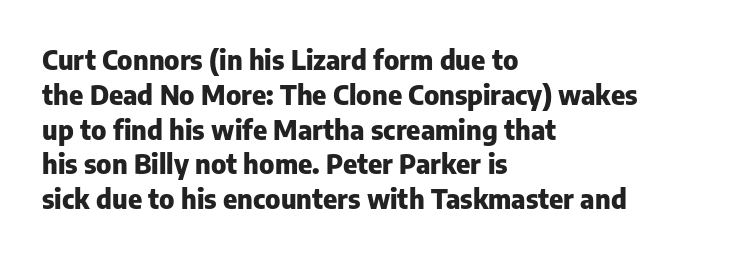
The words here are not underlined. Style check: upright. Typesetter's note: full bold, strokes at maximum text heaviness. Left-aligned paragraph, ragged on the right. One glance says typical: line gaps are just what's usual. Look at the tracking — it's just the regular setting, nothing added.
